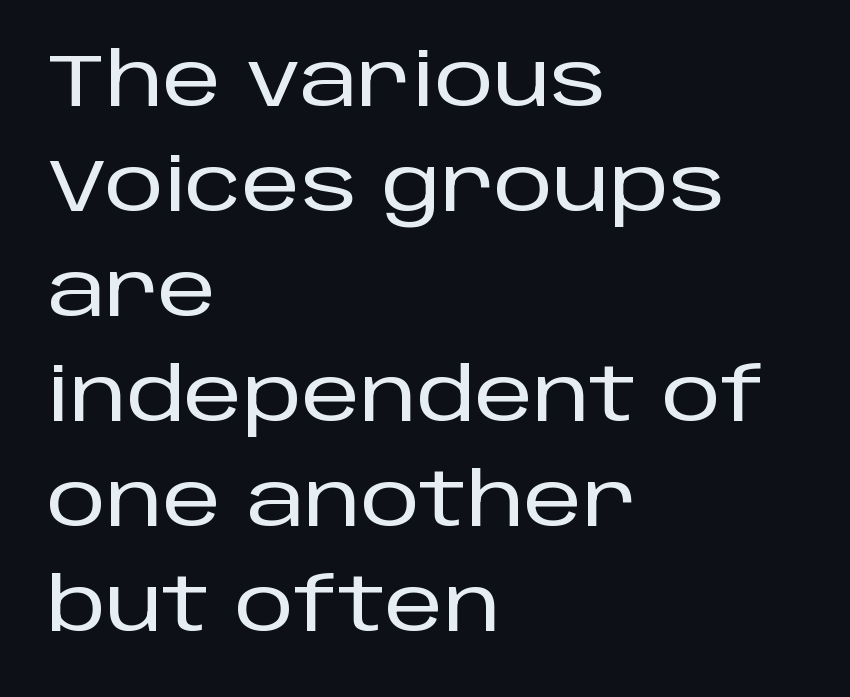
{"serif": "no", "italic": "no", "width": "normal", "stroke_contrast": "low", "x_height": "large", "monospaced": "no", "underline": "no", "align": "left", "line_spacing": "normal", "line_spacing_ratio": 1.42, "letter_spacing": "normal", "letter_spacing_em": 0.0, "glyph_px": 74}
